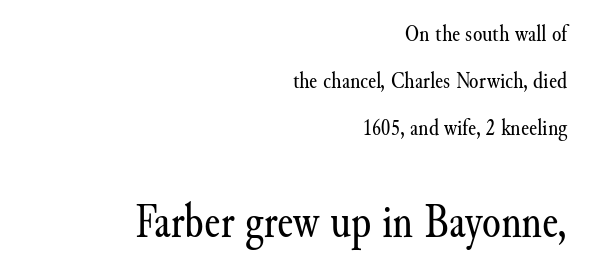
{"serif": "yes", "italic": "no", "bold": "no", "weight": "regular", "width": "normal", "stroke_contrast": "medium", "x_height": "small", "monospaced": "no", "underline": "no", "align": "right", "line_spacing": "loose", "line_spacing_ratio": 1.95, "letter_spacing": "normal", "letter_spacing_em": 0.0, "larger_block": "second", "size_ratio": 2.0, "glyph_px": 48}
